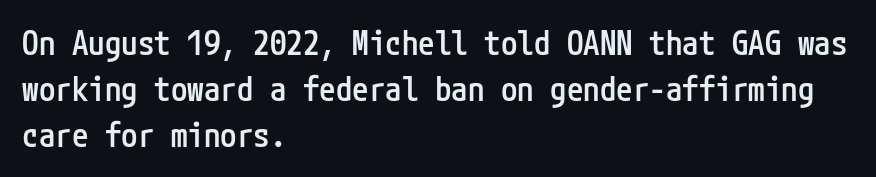
Q: Is the text bold? A: Semi-bold.
Q: Is the text italic (slanted)? A: No, it is upright.
Q: Is the typeface a serif or a sans-serif typeface? A: Sans-serif.
Q: Is the text underlined? A: No.
Q: How is the paragraph aligned? A: Left-aligned.
Q: Is the spacing between letters normal or unusually wide? A: Normal.
Q: Is the spacing between lines tight, normal or loose? A: Normal.
Q: Width (condensed, normal, or wide)? A: Condensed.
Q: Stroke contrast? A: Low.
Q: x-height? A: Medium.
